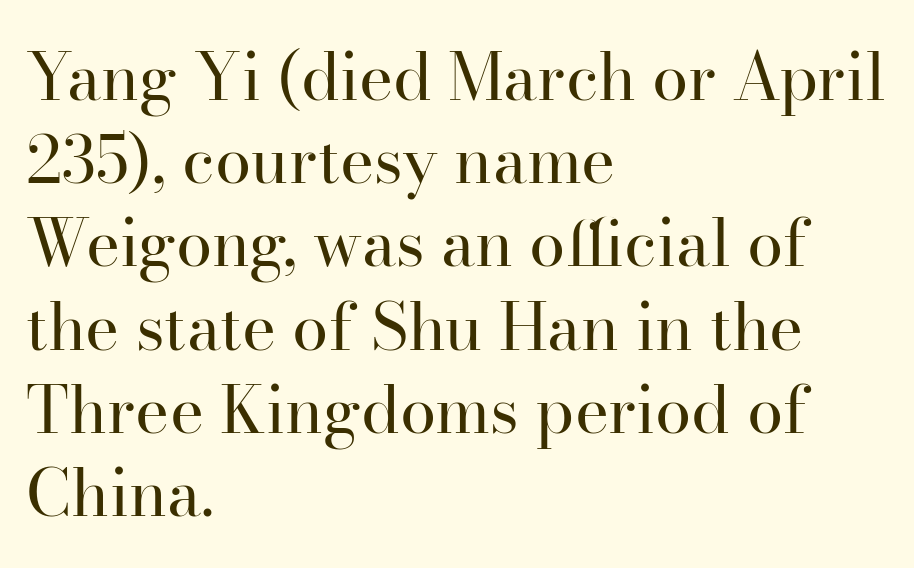
{"serif": "yes", "italic": "no", "bold": "no", "weight": "regular", "width": "normal", "stroke_contrast": "high", "x_height": "small", "monospaced": "no", "underline": "no", "align": "left", "line_spacing": "normal", "line_spacing_ratio": 1.28, "letter_spacing": "normal", "letter_spacing_em": 0.0, "glyph_px": 65}
